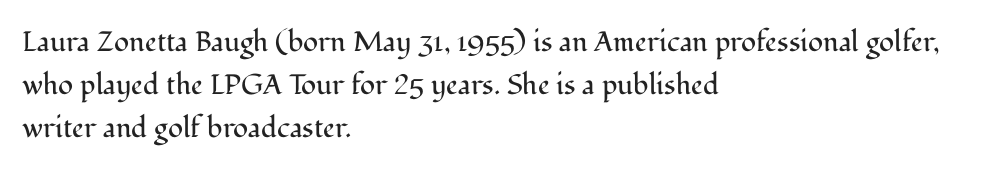
{"serif": "yes", "italic": "no", "bold": "no", "weight": "regular", "width": "normal", "stroke_contrast": "medium", "x_height": "medium", "monospaced": "no", "underline": "no", "align": "left", "line_spacing": "normal", "line_spacing_ratio": 1.53, "letter_spacing": "normal", "letter_spacing_em": 0.0, "glyph_px": 28}
